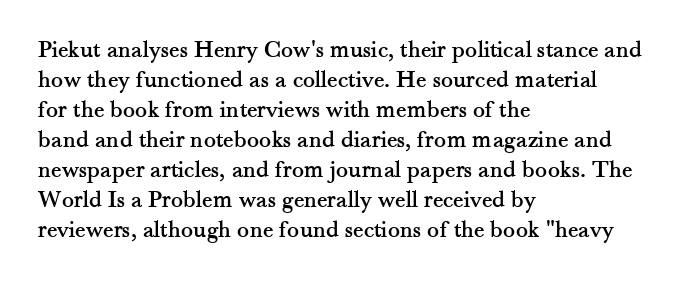
{"italic": "no", "underline": "no", "align": "left", "line_spacing_ratio": 1.2, "letter_spacing": "normal", "letter_spacing_em": 0.0, "glyph_px": 25}
